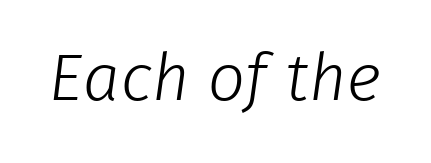
The image shows 66 px light sans-serif type; set normal letter spacing, not underlined; low stroke contrast and a medium x-height.
